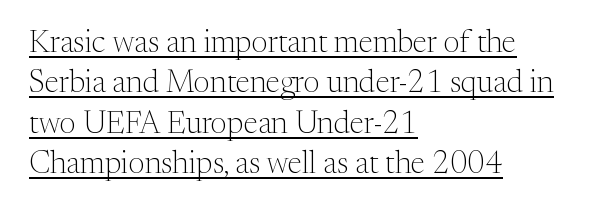
The image shows 31 px light serif type, upright; set left-aligned, normal line spacing (1.3x), normal letter spacing, underlined; medium stroke contrast and a medium x-height.
